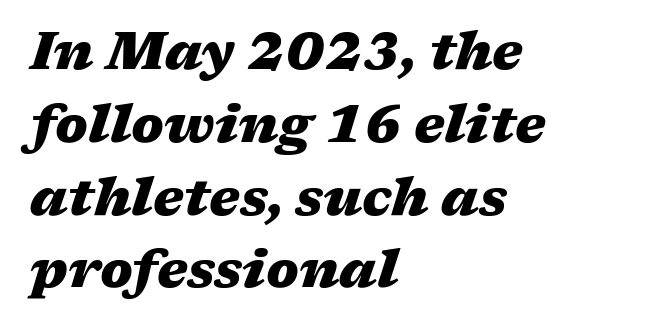
Q: Is the text bold? A: Yes.
Q: Is the text italic (slanted)? A: Yes, it leans right by about 17 degrees.
Q: Is the text underlined? A: No.
Q: How is the paragraph aligned? A: Left-aligned.
Q: Is the spacing between letters normal or unusually wide? A: Normal.
Q: Is the spacing between lines tight, normal or loose? A: Normal.
Q: Width (condensed, normal, or wide)? A: Wide.
Q: Stroke contrast? A: Medium.
Q: x-height? A: Medium.
Q: Monospaced? A: No.
